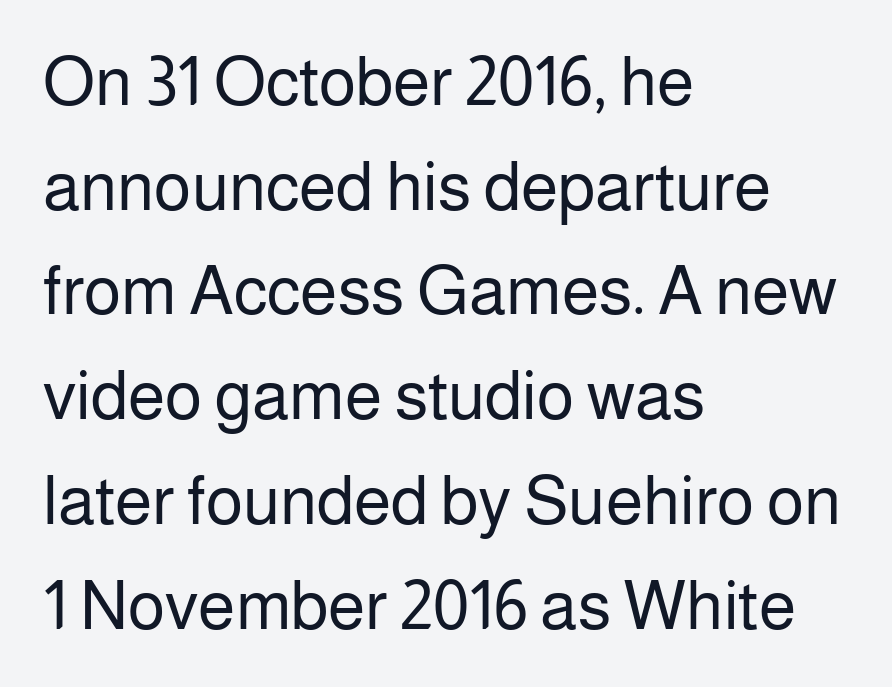
{"serif": "no", "italic": "no", "bold": "no", "weight": "regular", "width": "normal", "stroke_contrast": "low", "x_height": "medium", "monospaced": "no", "underline": "no", "align": "left", "line_spacing": "normal", "line_spacing_ratio": 1.54, "letter_spacing": "normal", "letter_spacing_em": 0.0, "glyph_px": 68}
